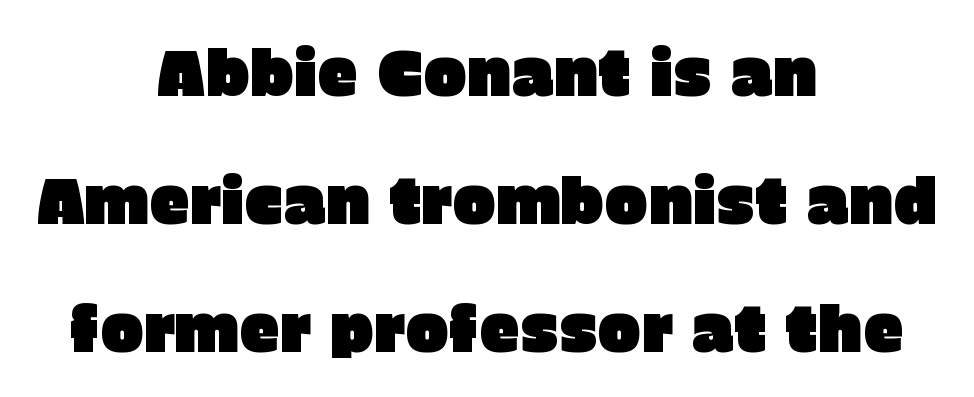
The text was rendered using a sans face with plain stroke endings. You could call the tracking neutral — neither tight nor loose. The specimen omits any rule beneath the text block's lines. Notice how the stems are strictly vertical — no italics here. Compared with typical paragraphs, the rows here are farther apart. One-word summary of the alignment: center.
